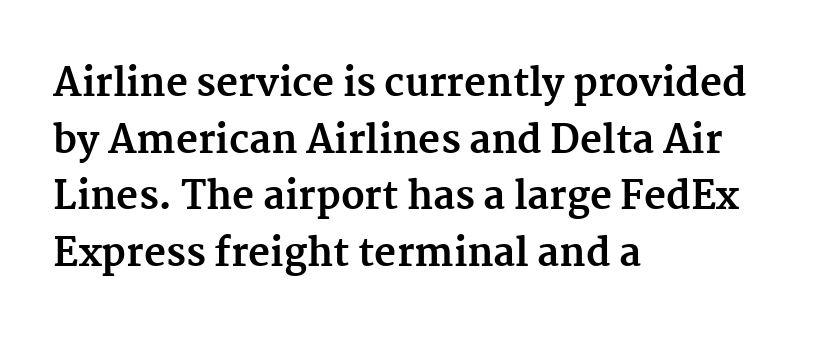
{"serif": "yes", "italic": "no", "bold": "yes", "weight": "bold", "width": "normal", "stroke_contrast": "medium", "x_height": "medium", "monospaced": "no", "underline": "no", "align": "left", "line_spacing": "normal", "line_spacing_ratio": 1.49, "letter_spacing": "normal", "letter_spacing_em": 0.0, "glyph_px": 38}
